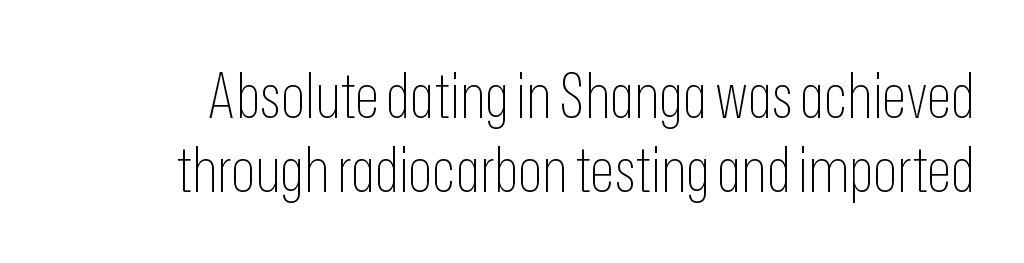
The image shows 63 px thin, condensed sans-serif type, upright; set line spacing 1.18x, normal letter spacing, not underlined; low stroke contrast and a medium x-height.
